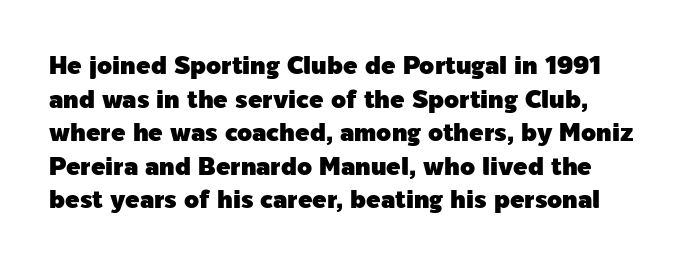
{"italic": "no", "underline": "no", "line_spacing": "normal", "line_spacing_ratio": 1.4, "letter_spacing": "normal", "letter_spacing_em": 0.0, "glyph_px": 24}
